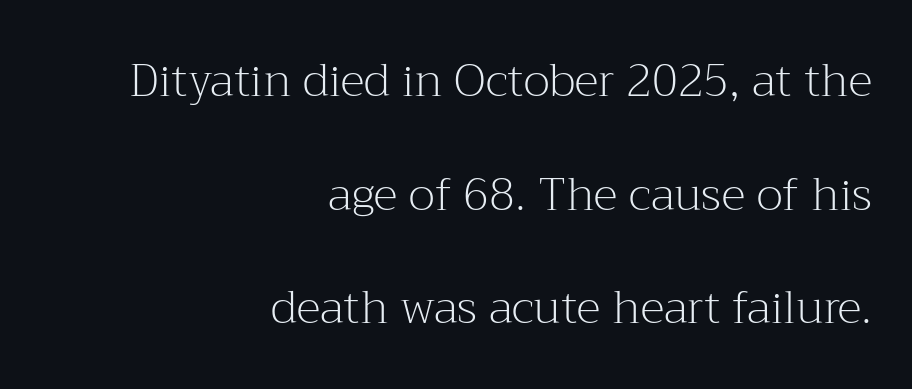
{"serif": "yes", "italic": "no", "bold": "no", "weight": "light", "width": "normal", "stroke_contrast": "medium", "x_height": "medium", "monospaced": "no", "underline": "no", "align": "right", "line_spacing": "loose", "line_spacing_ratio": 2.47, "letter_spacing": "normal", "letter_spacing_em": 0.0, "glyph_px": 46}
